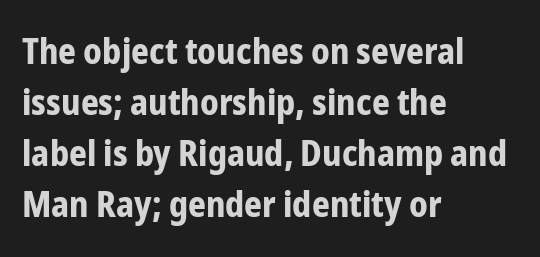
Q: Is the text bold? A: Yes.
Q: Is the text italic (slanted)? A: No, it is upright.
Q: Is the typeface a serif or a sans-serif typeface? A: Sans-serif.
Q: Is the text underlined? A: No.
Q: How is the paragraph aligned? A: Left-aligned.
Q: Is the spacing between letters normal or unusually wide? A: Normal.
Q: Is the spacing between lines tight, normal or loose? A: Normal.
Q: Width (condensed, normal, or wide)? A: Condensed.
Q: Stroke contrast? A: Low.
Q: x-height? A: Medium.
Q: Monospaced? A: No.
